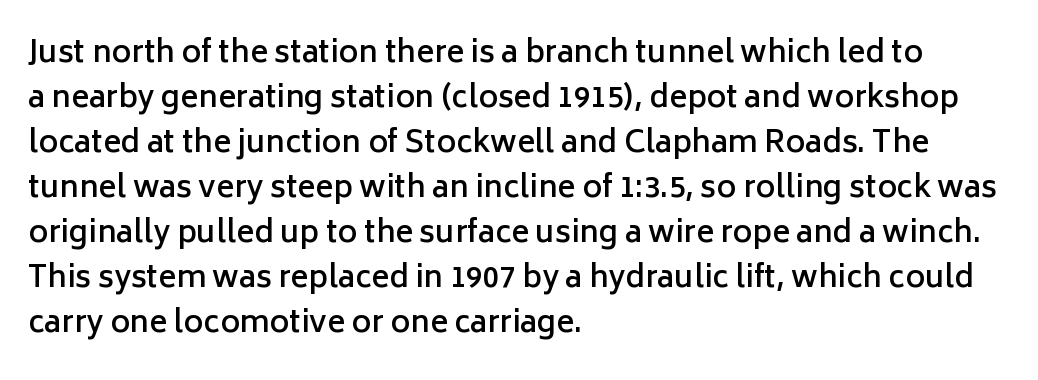
{"serif": "no", "italic": "no", "bold": "semi", "weight": "semibold", "width": "normal", "stroke_contrast": "low", "x_height": "medium", "monospaced": "no", "underline": "no", "align": "left", "line_spacing": "normal", "line_spacing_ratio": 1.5, "letter_spacing": "normal", "letter_spacing_em": 0.0, "glyph_px": 30}
